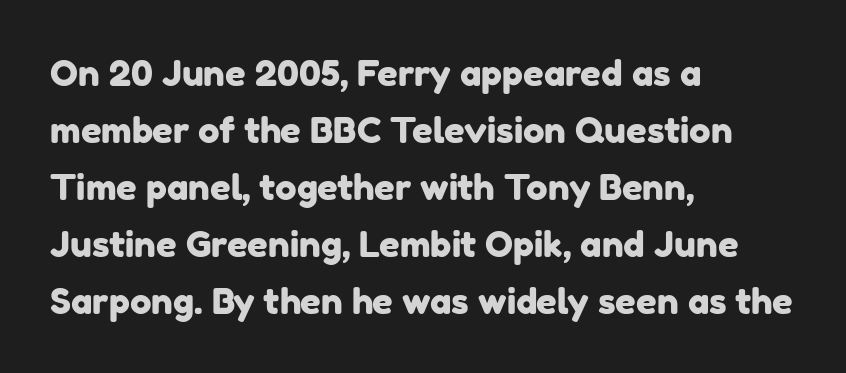
{"serif": "no", "width": "normal", "stroke_contrast": "low", "x_height": "medium", "monospaced": "no", "underline": "no", "align": "left", "line_spacing": "normal", "line_spacing_ratio": 1.58, "letter_spacing": "normal", "letter_spacing_em": 0.0, "glyph_px": 36}
